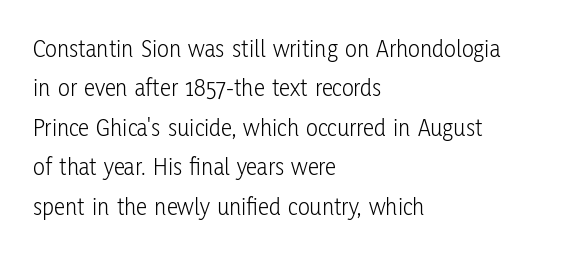
{"italic": "no", "bold": "no", "underline": "no", "align": "left", "line_spacing": "normal", "line_spacing_ratio": 1.58, "letter_spacing": "normal", "letter_spacing_em": 0.0, "glyph_px": 25}
